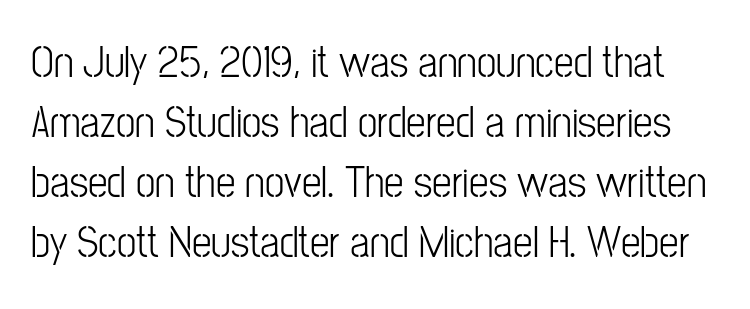
The image shows 44 px light, condensed sans-serif type, upright; set normal line spacing (1.36x), normal letter spacing, not underlined; low stroke contrast and a medium x-height.
